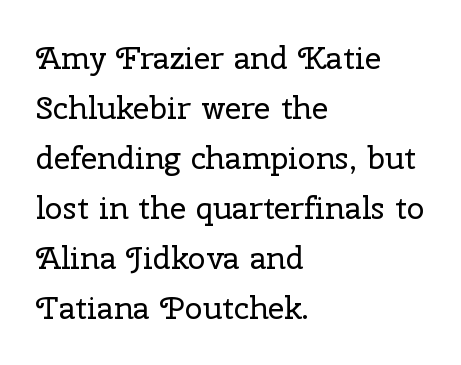
Q: Is the text bold? A: No.
Q: Is the text italic (slanted)? A: No, it is upright.
Q: Is the typeface a serif or a sans-serif typeface? A: Serif.
Q: Is the text underlined? A: No.
Q: How is the paragraph aligned? A: Left-aligned.
Q: Is the spacing between letters normal or unusually wide? A: Normal.
Q: Is the spacing between lines tight, normal or loose? A: Normal.
Q: Width (condensed, normal, or wide)? A: Normal.
Q: Stroke contrast? A: Low.
Q: x-height? A: Medium.
Q: Monospaced? A: No.
